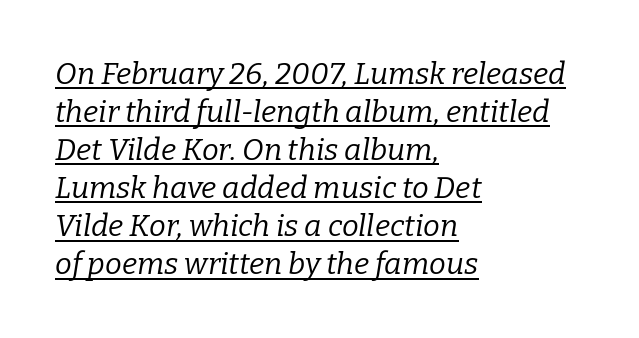
Q: Is the text bold? A: No.
Q: Is the text italic (slanted)? A: Yes, it leans right by about 9 degrees.
Q: Is the typeface a serif or a sans-serif typeface? A: Serif.
Q: Is the text underlined? A: Yes.
Q: How is the paragraph aligned? A: Left-aligned.
Q: Is the spacing between letters normal or unusually wide? A: Normal.
Q: Is the spacing between lines tight, normal or loose? A: Normal.
Q: Width (condensed, normal, or wide)? A: Normal.
Q: Stroke contrast? A: Low.
Q: x-height? A: Medium.
Q: Monospaced? A: No.
